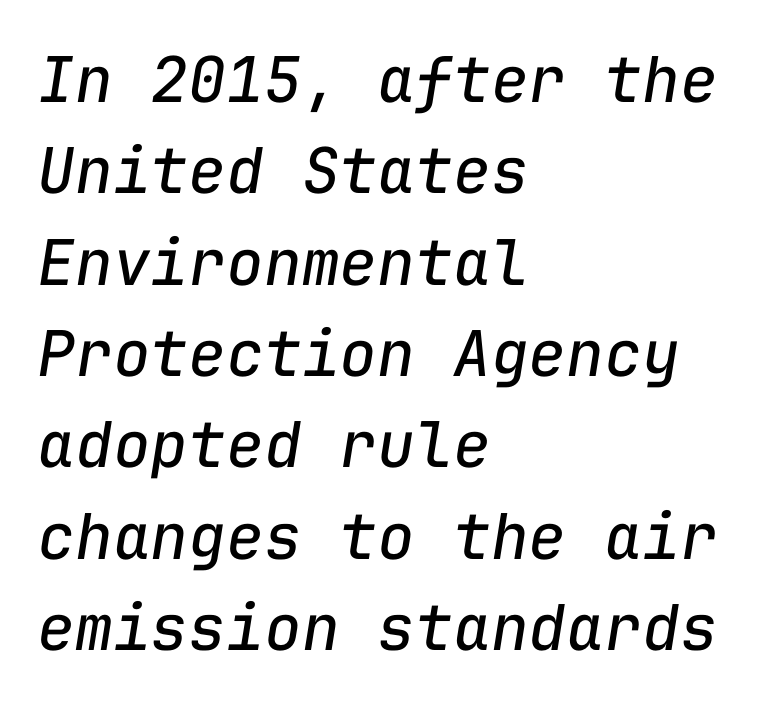
Observe the ordinary spacing: letters are neighbours, not strangers. The designer left line spacing at the default. Line beginnings align vertically; line endings do not. The glyphs look as if they've been sheared to an angle. Honestly, there is no underline to notice here at all.
